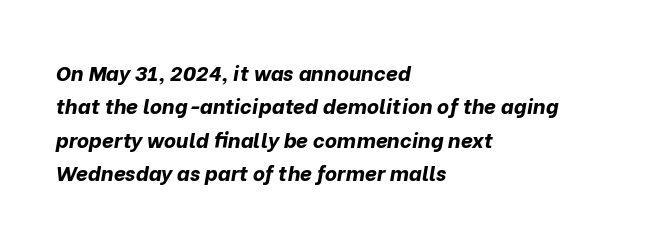
Q: Is the text bold? A: Yes.
Q: Is the text italic (slanted)? A: Yes, it leans right by about 10 degrees.
Q: Is the text underlined? A: No.
Q: How is the paragraph aligned? A: Left-aligned.
Q: Is the spacing between letters normal or unusually wide? A: Normal.
Q: Is the spacing between lines tight, normal or loose? A: Normal.
